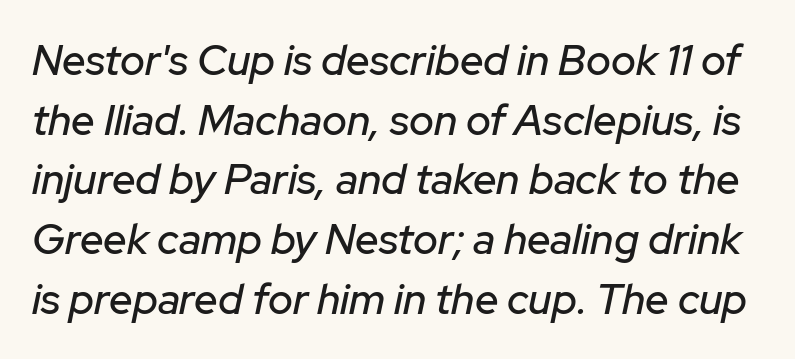
Q: Is the text italic (slanted)? A: Yes, it leans right by about 12 degrees.
Q: Is the text underlined? A: No.
Q: Is the spacing between letters normal or unusually wide? A: Normal.
Q: Is the spacing between lines tight, normal or loose? A: Normal.
Q: Width (condensed, normal, or wide)? A: Normal.
Q: Stroke contrast? A: Low.
Q: x-height? A: Medium.
Q: Monospaced? A: No.
